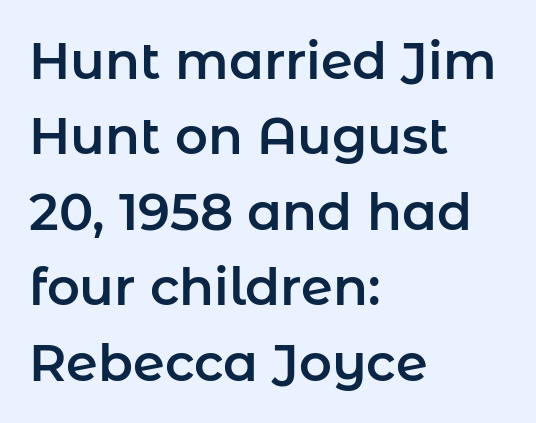
The lines sit at an ordinary, default distance from one another. The font family rendered here belongs to the sans-serif group. The strip under each line holds only bare page. Proportional: the letters do not fall into vertical columns. The type is set solid horizontally, with unmodified tracking. If you drew a ruler down the left edge, every line would touch it.
